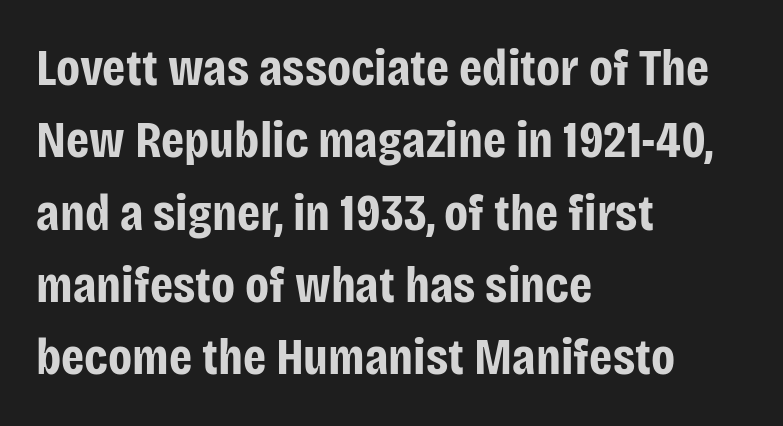
{"serif": "no", "italic": "no", "bold": "yes", "weight": "bold", "width": "condensed", "stroke_contrast": "low", "x_height": "large", "monospaced": "no", "underline": "no", "align": "left", "line_spacing": "normal", "line_spacing_ratio": 1.39, "letter_spacing": "normal", "letter_spacing_em": 0.0, "glyph_px": 52}
